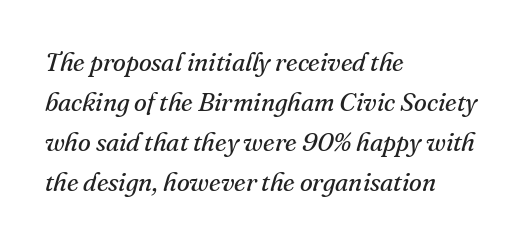
The image shows 26 px text type, italic (leaning right); set left-aligned, normal line spacing (1.54x), normal letter spacing, not underlined.
